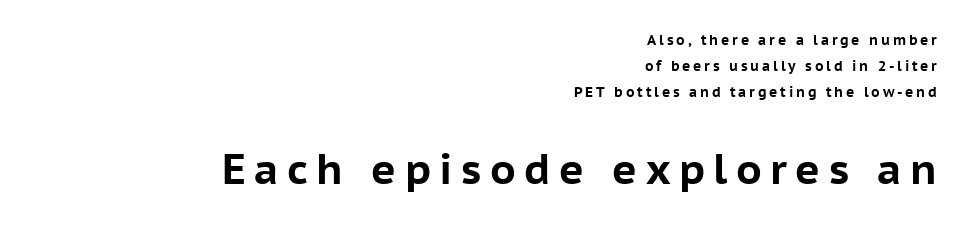
The foot of each line stays bare and open. Right-aligned paragraph, ragged on the left. Note the varied advance widths — an 'i' is clearly narrower than an 'm'. I'd describe the lettering as bold — thick and assertive. Regarding serifs, this sample does without them. Each word looks stretched out because of the extra space between its letters.
